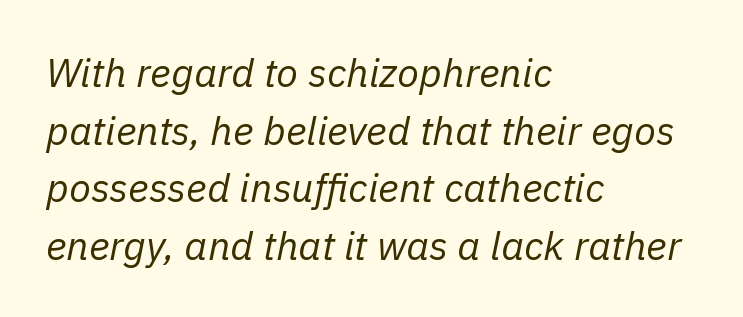
{"italic": "yes", "lean": "right", "slant_degrees": 11, "bold": "no", "weight": "regular", "width": "normal", "stroke_contrast": "low", "x_height": "medium", "monospaced": "no", "underline": "no", "align": "left", "line_spacing": "normal", "line_spacing_ratio": 1.44, "letter_spacing": "normal", "letter_spacing_em": 0.0, "glyph_px": 40}
